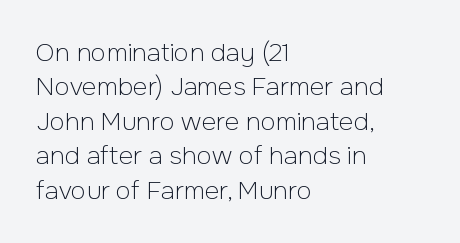
The image shows 25 px text type, upright; set left-aligned, normal line spacing (1.38x), normal letter spacing, not underlined.
